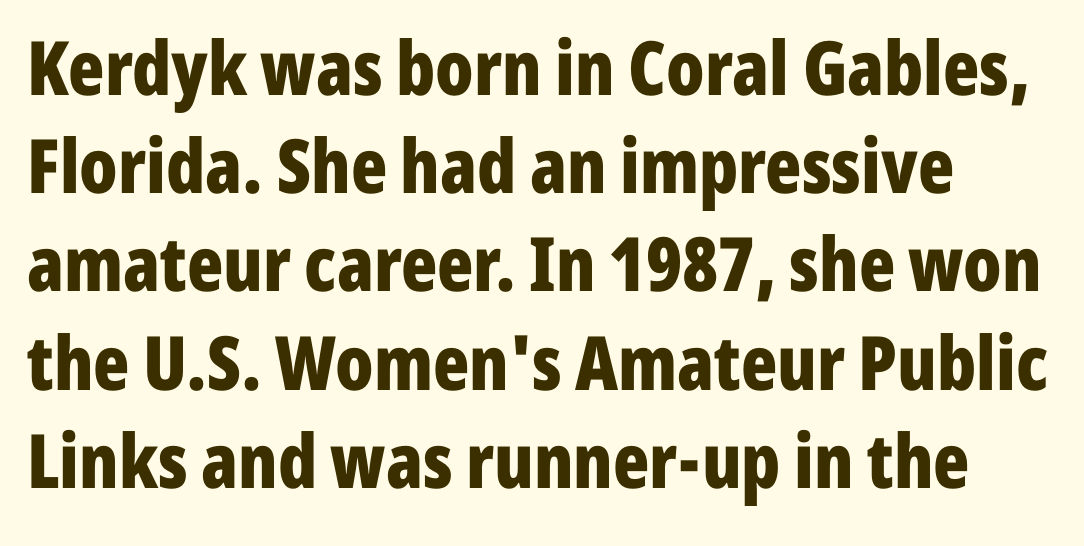
The image shows 75 px bold, condensed sans-serif type, upright; set left-aligned, normal line spacing (1.31x), normal letter spacing, not underlined; low stroke contrast and a medium x-height.
